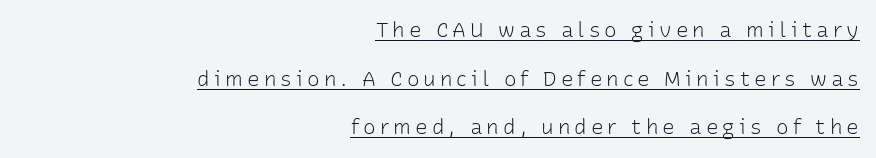
The image shows 21 px text type, upright; set right-aligned, loose line spacing (2.31x), underlined.
